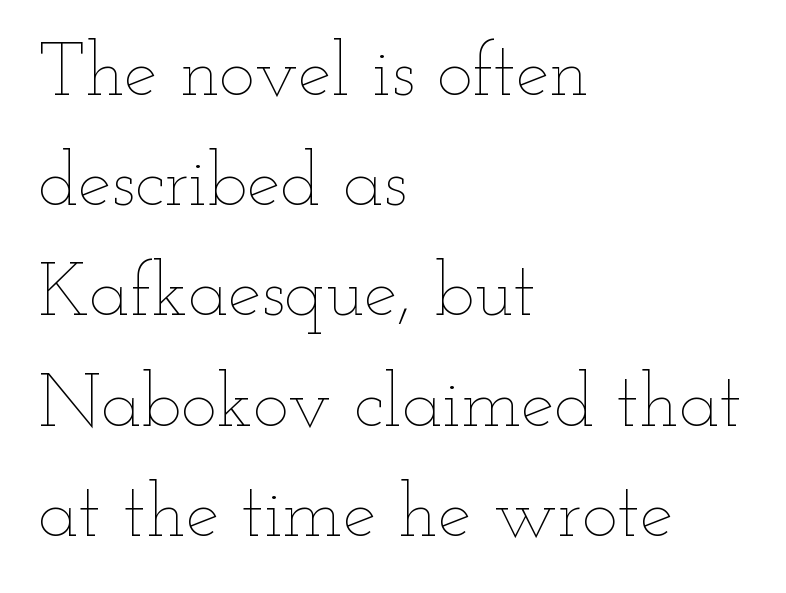
The image shows 75 px thin, wide type, upright; set left-aligned, normal line spacing (1.47x), normal letter spacing, not underlined; low stroke contrast and a small x-height.
